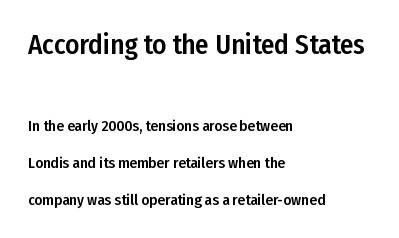
Q: Is the text italic (slanted)? A: No, it is upright.
Q: Is the text underlined? A: No.
Q: How is the paragraph aligned? A: Left-aligned.
Q: Is the spacing between letters normal or unusually wide? A: Normal.
Q: Is the spacing between lines tight, normal or loose? A: Loose.
Q: Which block of text is set in a larger size, the first (top) or the second (bottom)? A: The first (top) one.
